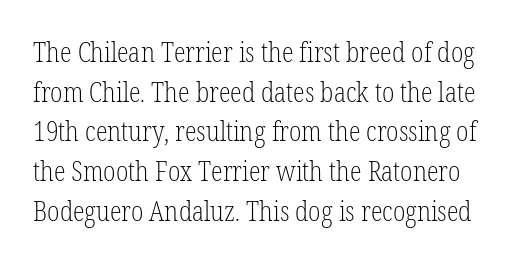
The image shows 27 px text type, upright; set normal line spacing (1.47x), normal letter spacing, not underlined.
